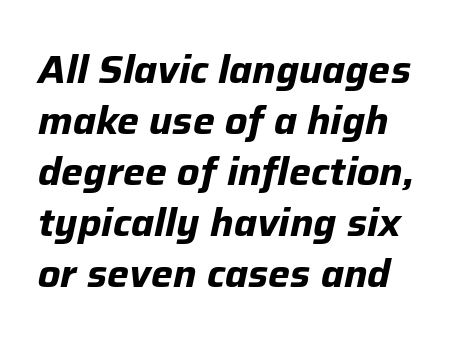
{"italic": "yes", "lean": "right", "slant_degrees": 12, "bold": "yes", "weight": "bold", "width": "normal", "stroke_contrast": "low", "x_height": "medium", "monospaced": "no", "underline": "no", "align": "left", "line_spacing": "normal", "line_spacing_ratio": 1.31, "letter_spacing": "normal", "letter_spacing_em": 0.0, "glyph_px": 39}
